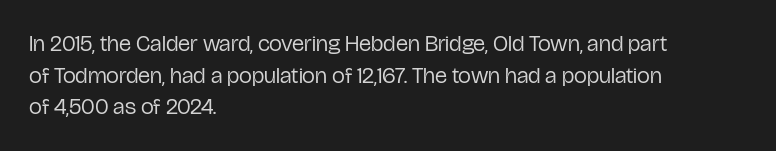
Q: Is the text bold? A: No.
Q: Is the text italic (slanted)? A: No, it is upright.
Q: Is the text underlined? A: No.
Q: How is the paragraph aligned? A: Left-aligned.
Q: Is the spacing between letters normal or unusually wide? A: Normal.
Q: Is the spacing between lines tight, normal or loose? A: Normal.
